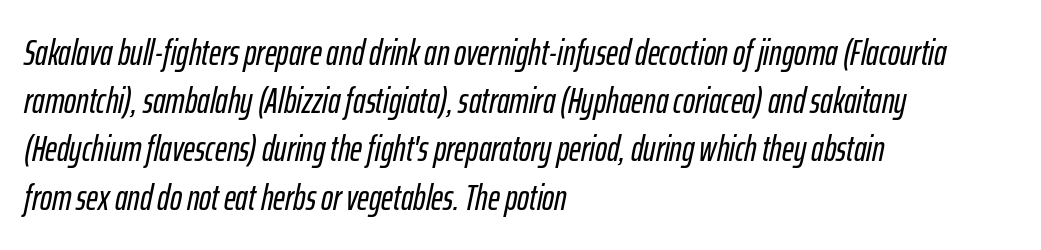
{"italic": "yes", "lean": "right", "slant_degrees": 12, "width": "condensed", "stroke_contrast": "low", "x_height": "medium", "monospaced": "no", "underline": "no", "align": "left", "line_spacing": "normal", "line_spacing_ratio": 1.34, "letter_spacing": "normal", "letter_spacing_em": 0.0, "glyph_px": 36}
